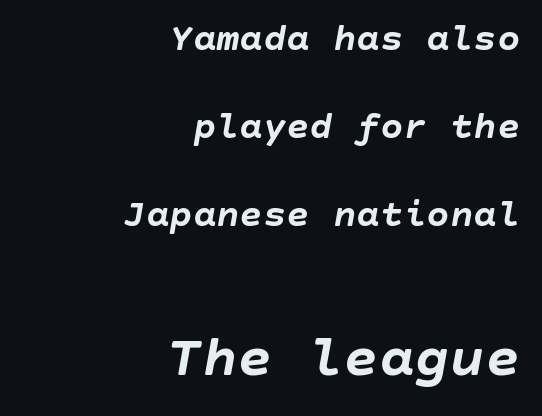
Q: Is the text bold? A: Yes.
Q: Is the text italic (slanted)? A: Yes, it leans right by about 10 degrees.
Q: Is the text underlined? A: No.
Q: How is the paragraph aligned? A: Right-aligned.
Q: Is the spacing between letters normal or unusually wide? A: Normal.
Q: Is the spacing between lines tight, normal or loose? A: Loose.
Q: Which block of text is set in a larger size, the first (top) or the second (bottom)? A: The second (bottom) one.
Q: Width (condensed, normal, or wide)? A: Normal.
Q: Stroke contrast? A: Low.
Q: x-height? A: Large.
